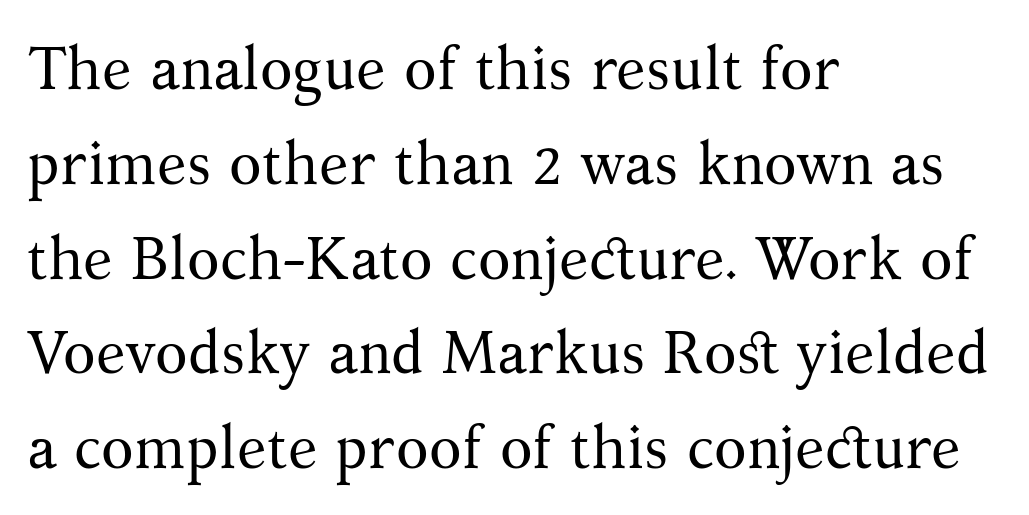
Q: Is the text bold? A: No.
Q: Is the text italic (slanted)? A: No, it is upright.
Q: Is the typeface a serif or a sans-serif typeface? A: Serif.
Q: Is the text underlined? A: No.
Q: How is the paragraph aligned? A: Left-aligned.
Q: Is the spacing between letters normal or unusually wide? A: Normal.
Q: Is the spacing between lines tight, normal or loose? A: Normal.
Q: Width (condensed, normal, or wide)? A: Normal.
Q: Stroke contrast? A: Medium.
Q: x-height? A: Medium.
Q: Monospaced? A: No.
